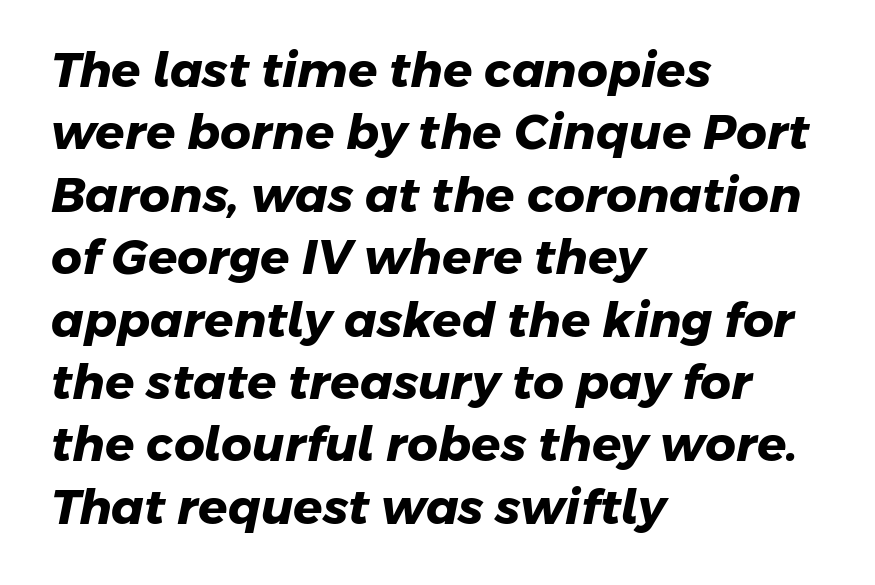
{"serif": "no", "bold": "yes", "weight": "heavy", "width": "normal", "stroke_contrast": "low", "x_height": "medium", "monospaced": "no", "underline": "no", "align": "left", "line_spacing": "normal", "line_spacing_ratio": 1.3, "letter_spacing": "normal", "letter_spacing_em": 0.0, "glyph_px": 48}
